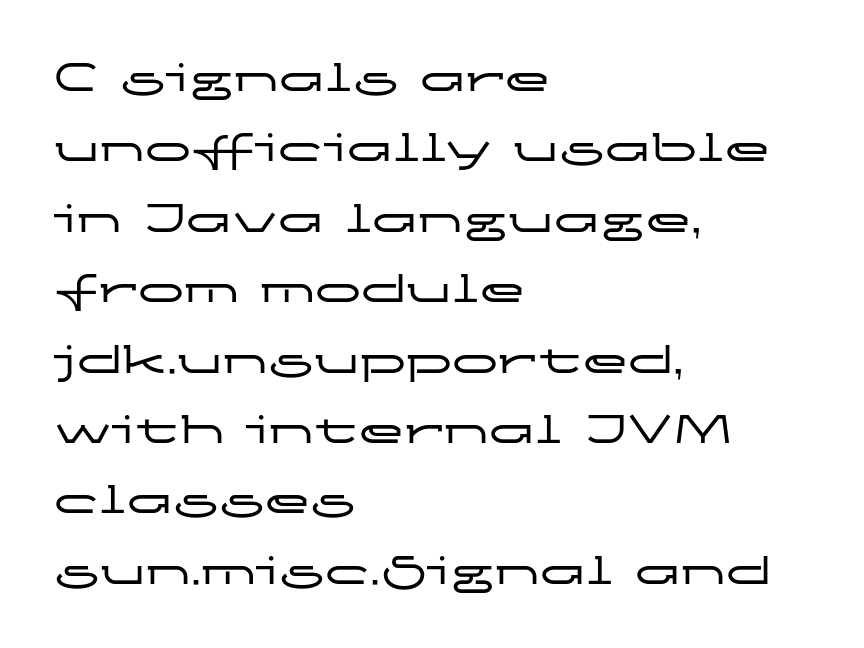
{"serif": "no", "italic": "no", "width": "wide", "stroke_contrast": "low", "x_height": "medium", "monospaced": "no", "underline": "no", "align": "left", "line_spacing": "normal", "line_spacing_ratio": 1.53, "letter_spacing": "normal", "letter_spacing_em": 0.0, "glyph_px": 46}
